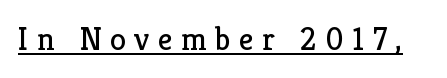
Q: Is the text bold? A: No.
Q: Is the text italic (slanted)? A: No, it is upright.
Q: Is the typeface a serif or a sans-serif typeface? A: Serif.
Q: Is the text underlined? A: Yes.
Q: Is the spacing between letters normal or unusually wide? A: Unusually wide.
Q: Width (condensed, normal, or wide)? A: Normal.
Q: Stroke contrast? A: Low.
Q: x-height? A: Medium.
Q: Monospaced? A: No.
